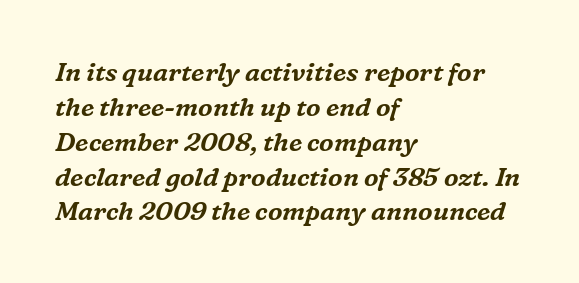
The image shows 26 px text type, italic (leaning right); set left-aligned, normal line spacing (1.34x), normal letter spacing, not underlined.
